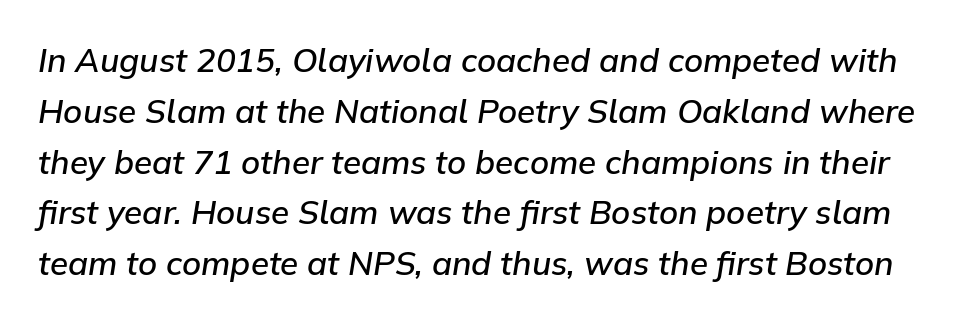
{"italic": "yes", "lean": "right", "slant_degrees": 9, "bold": "semi", "weight": "semibold", "width": "normal", "stroke_contrast": "low", "x_height": "medium", "monospaced": "no", "underline": "no", "line_spacing": "normal", "line_spacing_ratio": 1.54, "letter_spacing": "normal", "letter_spacing_em": 0.0, "glyph_px": 33}
